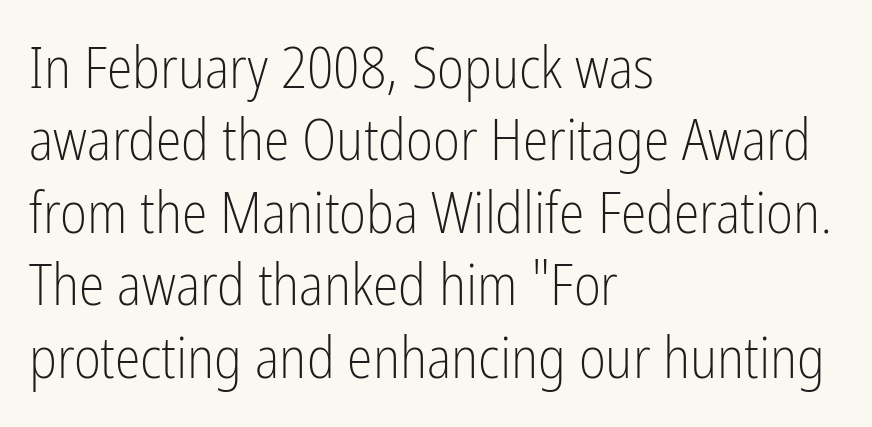
{"serif": "no", "italic": "no", "bold": "no", "weight": "light", "width": "condensed", "stroke_contrast": "low", "x_height": "medium", "monospaced": "no", "underline": "no", "align": "left", "line_spacing": "normal", "line_spacing_ratio": 1.25, "letter_spacing": "normal", "letter_spacing_em": 0.0, "glyph_px": 58}
